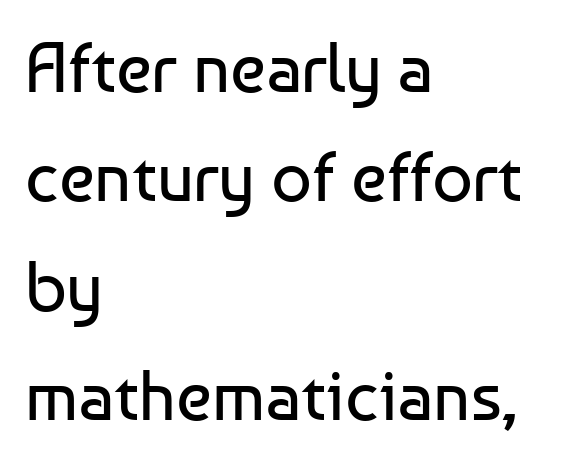
Regarding serifs, this sample does without them. The rendering keeps characters at their native spacing. Note the varied advance widths — an 'i' is clearly narrower than an 'm'. The paragraph has a hard left edge and a soft right edge. The face looks like a standard text weight, possibly lighter.
